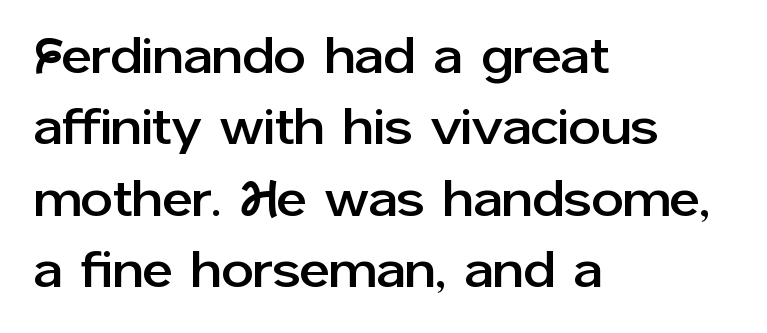
The image shows 51 px sans-serif type, upright; set left-aligned, normal line spacing (1.4x), normal letter spacing, not underlined; low stroke contrast and a medium x-height.
